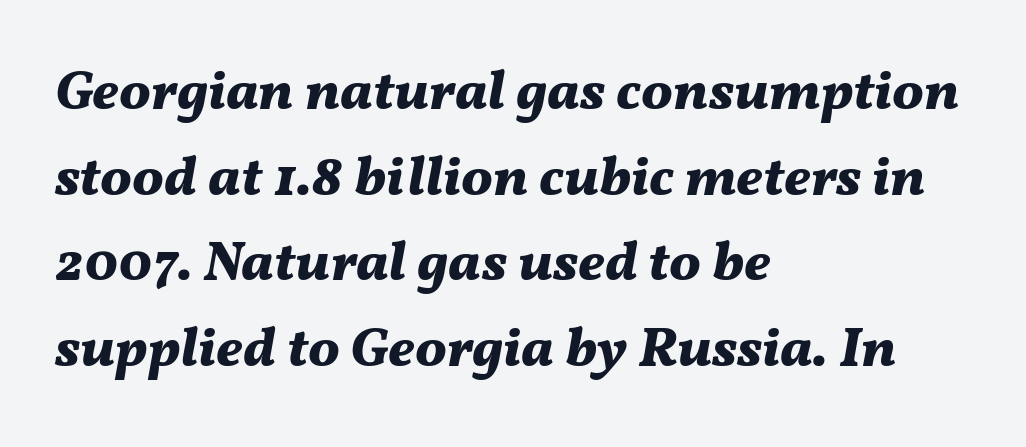
Q: Is the text bold? A: Yes.
Q: Is the text italic (slanted)? A: Yes, it leans right by about 11 degrees.
Q: Is the text underlined? A: No.
Q: How is the paragraph aligned? A: Left-aligned.
Q: Is the spacing between letters normal or unusually wide? A: Normal.
Q: Is the spacing between lines tight, normal or loose? A: Normal.
Q: Width (condensed, normal, or wide)? A: Normal.
Q: Stroke contrast? A: Medium.
Q: x-height? A: Medium.
Q: Monospaced? A: No.
